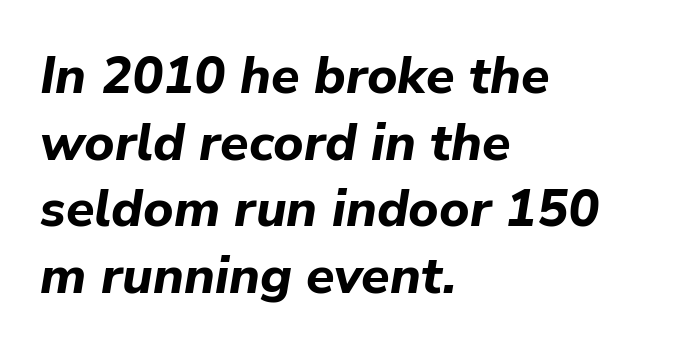
The image shows 52 px bold type, italic (leaning right); set left-aligned, normal line spacing (1.28x), normal letter spacing, not underlined; low stroke contrast and a medium x-height.
